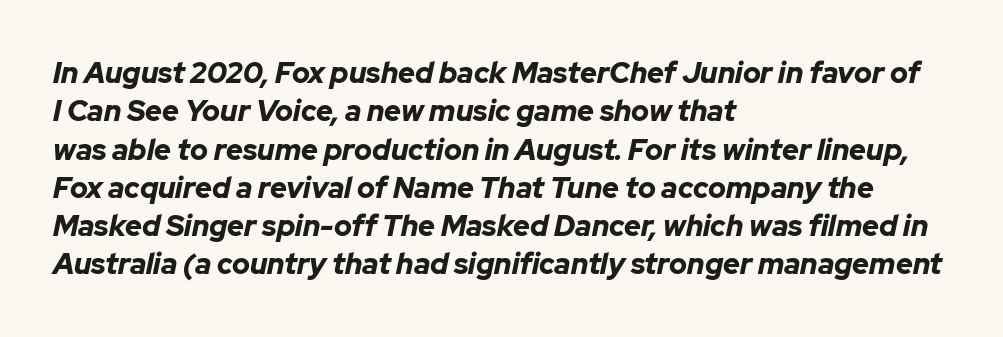
{"italic": "yes", "lean": "right", "slant_degrees": 12, "bold": "yes", "weight": "bold", "width": "normal", "stroke_contrast": "low", "x_height": "medium", "monospaced": "no", "underline": "no", "align": "left", "line_spacing": "normal", "line_spacing_ratio": 1.32, "letter_spacing": "normal", "letter_spacing_em": 0.0, "glyph_px": 29}
